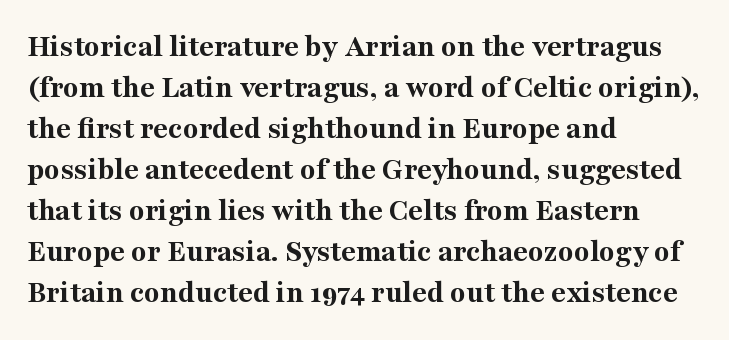
Each letter keeps its own natural width here, so spacing adapts to shape. Strong, thick strokes mark this as bold type. Is there any slant? The stems are plumb. This rendering employs a face with finishing strokes, i.e., a serif. Is the letter spacing exaggerated? No — it looks like the ordinary default.
